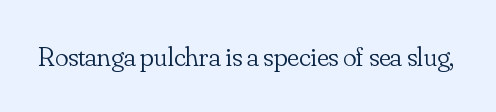
Q: Is the text bold? A: No.
Q: Is the text italic (slanted)? A: No, it is upright.
Q: Is the typeface a serif or a sans-serif typeface? A: Serif.
Q: Is the text underlined? A: No.
Q: Is the spacing between letters normal or unusually wide? A: Normal.
Q: Width (condensed, normal, or wide)? A: Normal.
Q: Stroke contrast? A: Low.
Q: x-height? A: Small.
Q: Monospaced? A: No.
